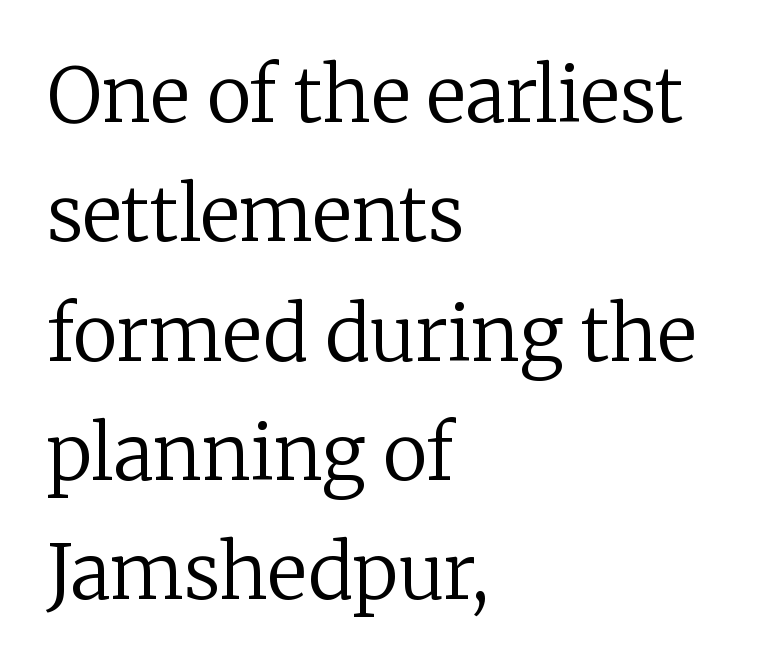
The image shows 76 px regular-weight serif type, upright; set left-aligned, normal line spacing (1.57x), normal letter spacing, not underlined; low stroke contrast and a medium x-height.
